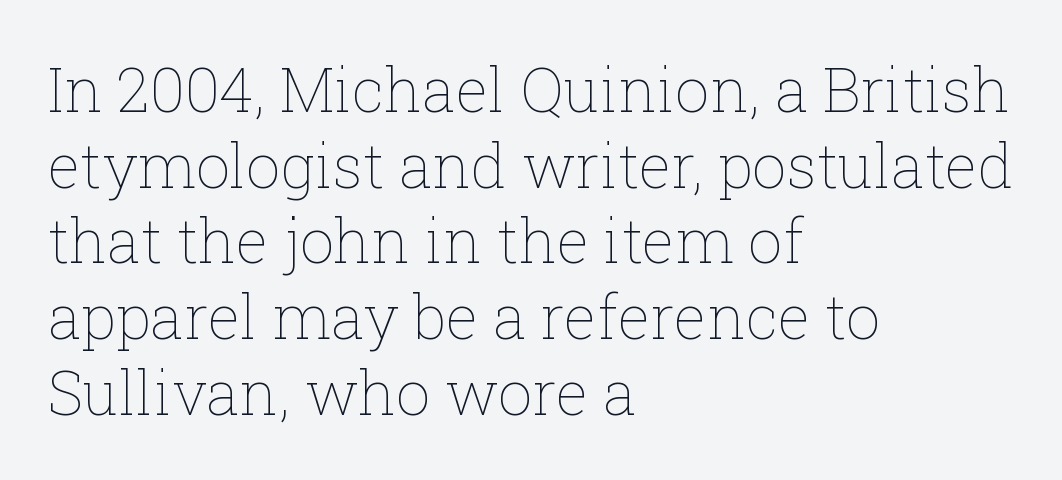
Posture: straight, roman, zero tilt. The face used here is proportionally spaced, like ordinary book or web type. Lines of text with bare space underneath. The face looks like a standard text weight, possibly lighter.
